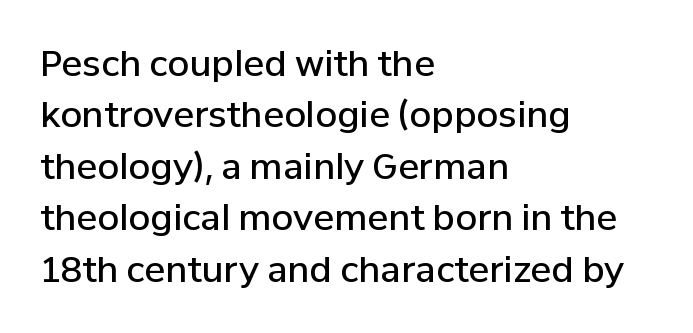
{"serif": "no", "italic": "no", "bold": "semi", "weight": "semibold", "width": "normal", "stroke_contrast": "low", "x_height": "medium", "monospaced": "no", "underline": "no", "align": "left", "line_spacing": "normal", "line_spacing_ratio": 1.47, "letter_spacing": "normal", "letter_spacing_em": 0.0, "glyph_px": 35}
